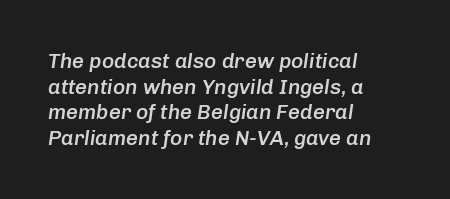
{"italic": "yes", "lean": "right", "slant_degrees": 8, "bold": "semi", "underline": "no", "align": "left", "line_spacing_ratio": 1.22, "letter_spacing": "normal", "letter_spacing_em": 0.0, "glyph_px": 21}
